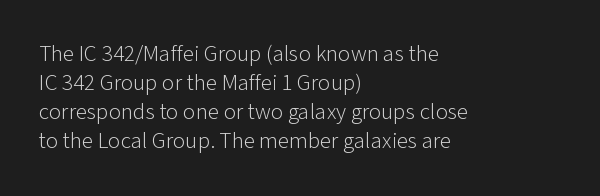
A typesetter would call this zero additional tracking. If you drew a line through each stem, it would be perfectly vertical. This block has exactly the height ordinary leading produces. Teacher's note: observe the even left margin — that is flush-left alignment. The area under the type is left untouched. This is not heavy type; no bold has been used.
